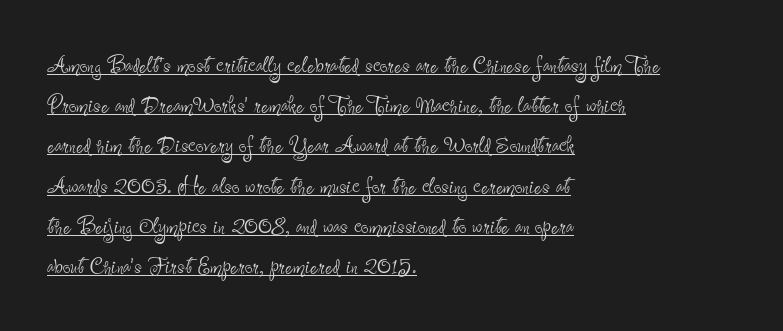
{"bold": "no", "underline": "yes", "align": "left", "line_spacing": "normal", "line_spacing_ratio": 1.49, "letter_spacing": "normal", "letter_spacing_em": 0.0, "glyph_px": 27}
